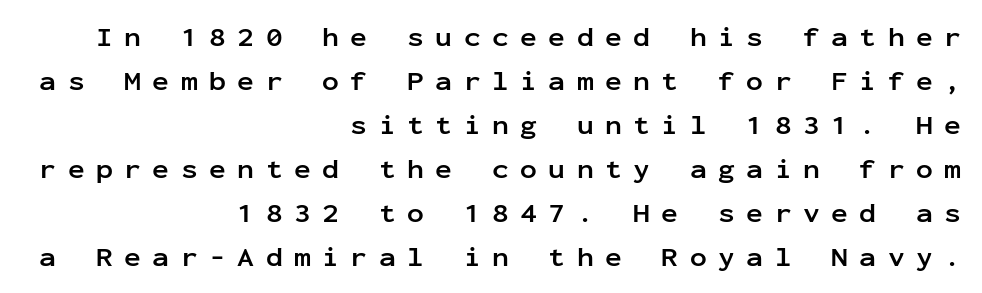
The image shows 28 px semibold sans-serif type, upright, monospaced; set right-aligned, normal line spacing (1.57x), unusually wide letter spacing (+0.41 em), not underlined; low stroke contrast and a medium x-height.
